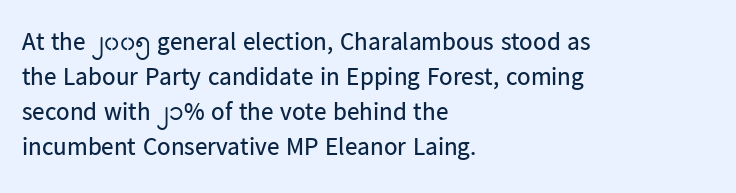
Nobody drew a line under any word here. The passage is arranged the way most books set body copy — flush left. Is the stroke heavy? The answer is a plain regular-or-lighter. Nobody touched the tracking dial on this one. A roman cut, with each character standing at attention. The space between consecutive lines is moderate.
